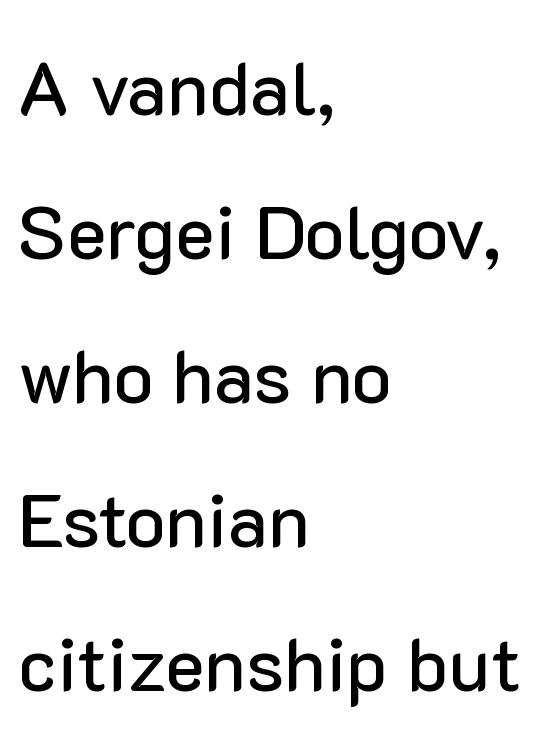
Q: Is the text italic (slanted)? A: No, it is upright.
Q: Is the typeface a serif or a sans-serif typeface? A: Sans-serif.
Q: Is the text underlined? A: No.
Q: How is the paragraph aligned? A: Left-aligned.
Q: Is the spacing between letters normal or unusually wide? A: Normal.
Q: Is the spacing between lines tight, normal or loose? A: Loose.
Q: Width (condensed, normal, or wide)? A: Normal.
Q: Stroke contrast? A: Low.
Q: x-height? A: Medium.
Q: Monospaced? A: No.
